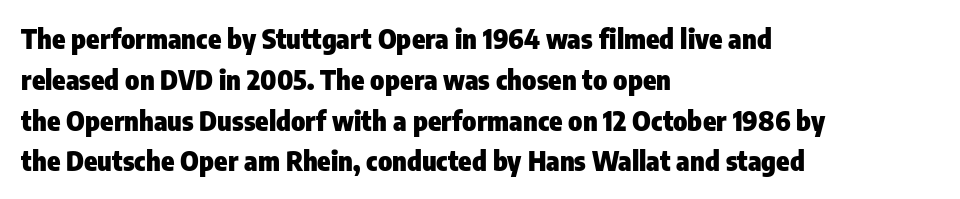
Q: Is the text bold? A: Yes.
Q: Is the text italic (slanted)? A: No, it is upright.
Q: Is the text underlined? A: No.
Q: How is the paragraph aligned? A: Left-aligned.
Q: Is the spacing between letters normal or unusually wide? A: Normal.
Q: Is the spacing between lines tight, normal or loose? A: Normal.
